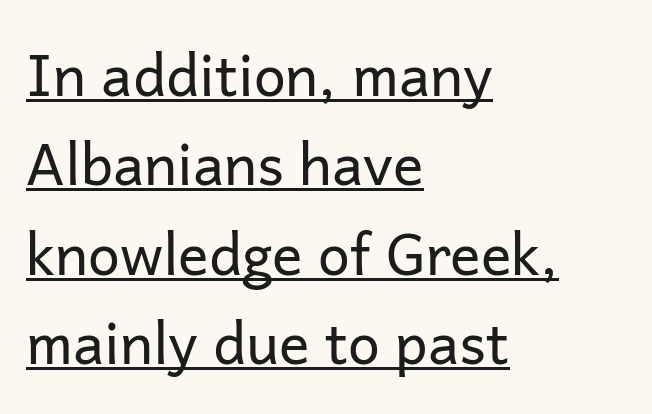
All the whitespace from short lines collects on the right. The rendering uses the underline text-decoration. Each letter keeps its own natural width here, so spacing adapts to shape. Notice how descenders clear the ascenders below comfortably — that's standard leading. Characters remain perfectly vertical along every line.
